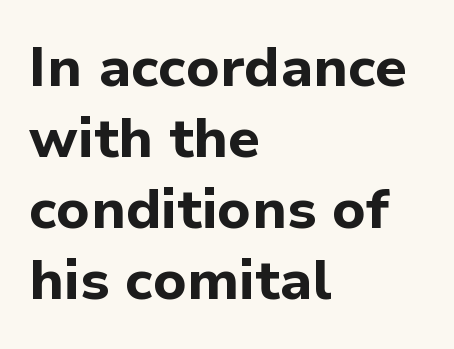
Q: Is the text bold? A: Yes.
Q: Is the text italic (slanted)? A: No, it is upright.
Q: Is the typeface a serif or a sans-serif typeface? A: Sans-serif.
Q: Is the text underlined? A: No.
Q: How is the paragraph aligned? A: Left-aligned.
Q: Is the spacing between letters normal or unusually wide? A: Normal.
Q: Is the spacing between lines tight, normal or loose? A: Normal.
Q: Width (condensed, normal, or wide)? A: Normal.
Q: Stroke contrast? A: Low.
Q: x-height? A: Medium.
Q: Monospaced? A: No.
